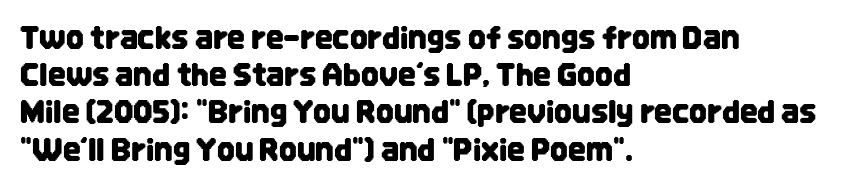
When letters stand straight like this, we call the style roman or upright. The type family on display is of the sans-serif kind. Between one letter and the next there's only the usual sliver of space. Each letter keeps its own natural width here, so spacing adapts to shape. Each line starts at the same left margin while the right side varies. Check under the words: just untouched page.
